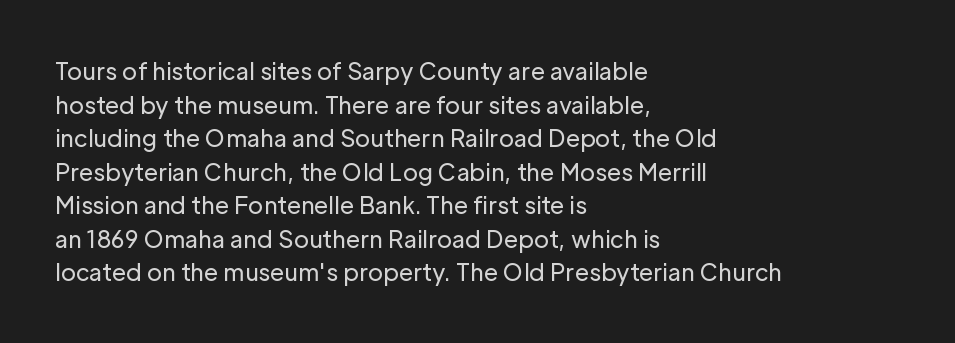
What stands out about the letter spacing? Nothing — it is the standard amount. Type without underlining. You can tell it's not italic because the verticals are truly vertical. Is there much room between lines? A standard amount, neither cramped nor airy.
